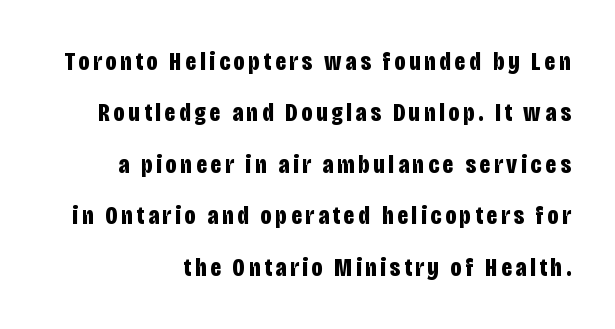
The image shows 26 px bold type, upright; set right-aligned, loose line spacing (1.98x), not underlined.
